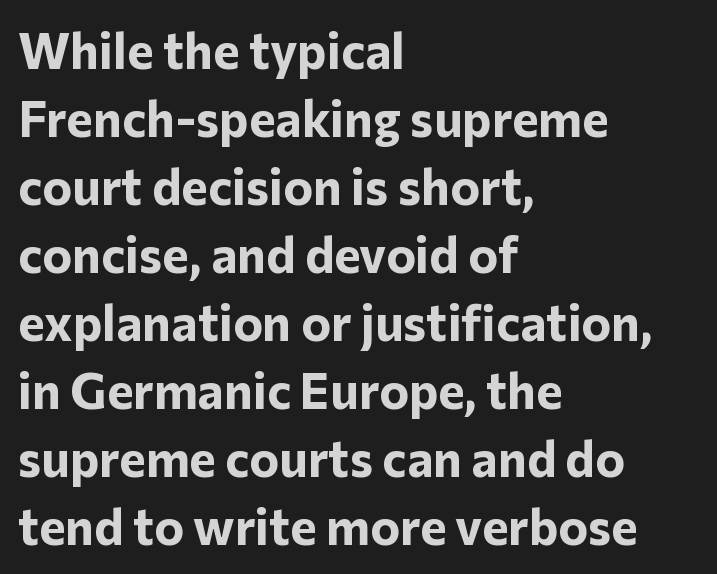
Visually the block forms a straight wall on the left and a jagged coastline on the right. The typesetting leans heavy: a genuine bold. Rendered with straight, roman letterforms. These lines are rendered in a variable-pitch font.
